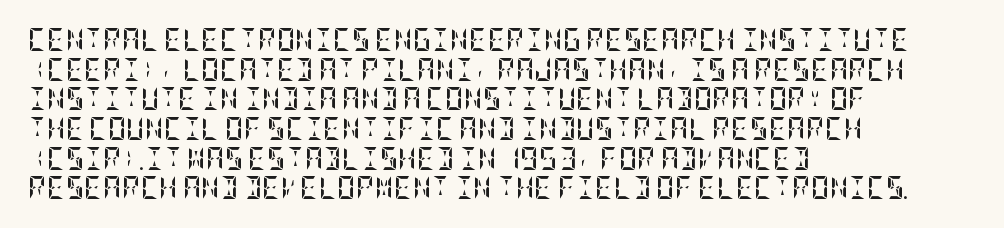
{"italic": "no", "bold": "yes", "underline": "no", "align": "left", "line_spacing": "normal", "line_spacing_ratio": 1.29, "letter_spacing": "normal", "letter_spacing_em": 0.0, "glyph_px": 23}
